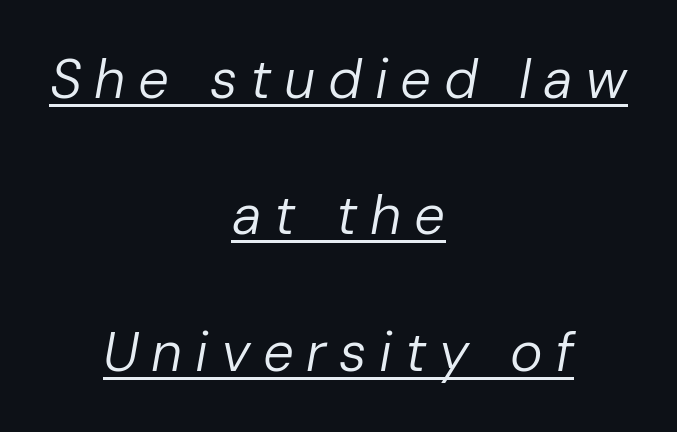
Q: Is the text bold? A: No.
Q: Is the text italic (slanted)? A: Yes, it leans right by about 10 degrees.
Q: Is the text underlined? A: Yes.
Q: How is the paragraph aligned? A: Centered.
Q: Is the spacing between letters normal or unusually wide? A: Unusually wide.
Q: Is the spacing between lines tight, normal or loose? A: Loose.
Q: Width (condensed, normal, or wide)? A: Normal.
Q: Stroke contrast? A: Low.
Q: x-height? A: Medium.
Q: Monospaced? A: No.
